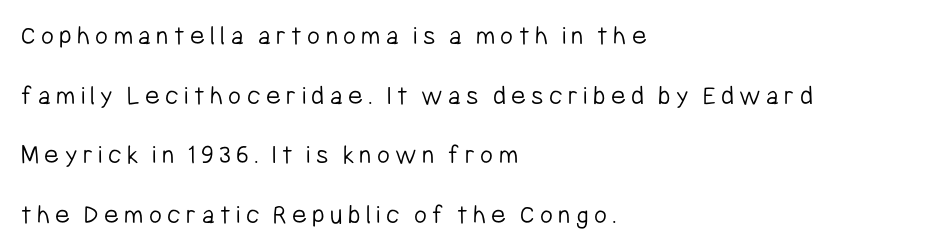
Lines of text with bare space underneath. Notice how the passage keeps a crisp vertical edge on the left only. A quiet, ordinary-to-light weight characterises the typeface. Looks like regular typesetting: each glyph gets only the width it needs. Does the lettering tilt? It doesn't — this is upright. Reading down the column, the eye jumps a long way to each next line.
